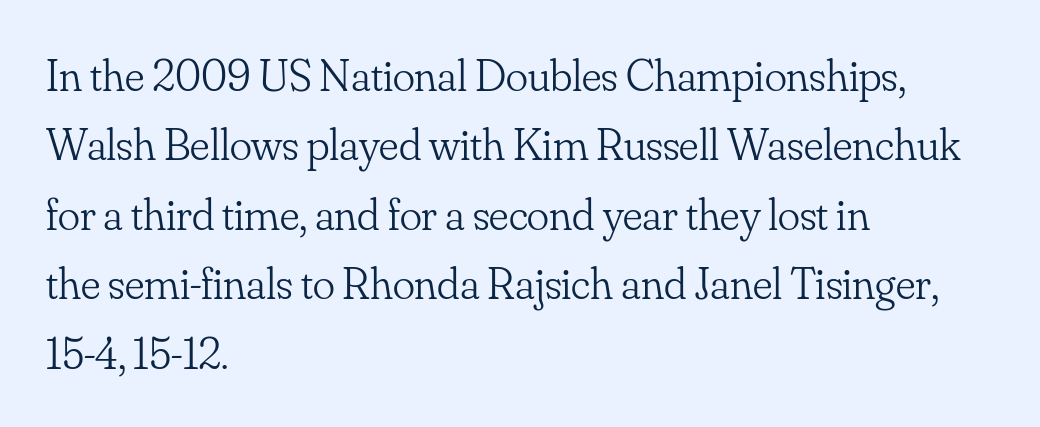
Q: Is the text bold? A: No.
Q: Is the text italic (slanted)? A: No, it is upright.
Q: Is the typeface a serif or a sans-serif typeface? A: Serif.
Q: Is the text underlined? A: No.
Q: How is the paragraph aligned? A: Left-aligned.
Q: Is the spacing between letters normal or unusually wide? A: Normal.
Q: Is the spacing between lines tight, normal or loose? A: Normal.
Q: Width (condensed, normal, or wide)? A: Normal.
Q: Stroke contrast? A: Low.
Q: x-height? A: Small.
Q: Monospaced? A: No.
